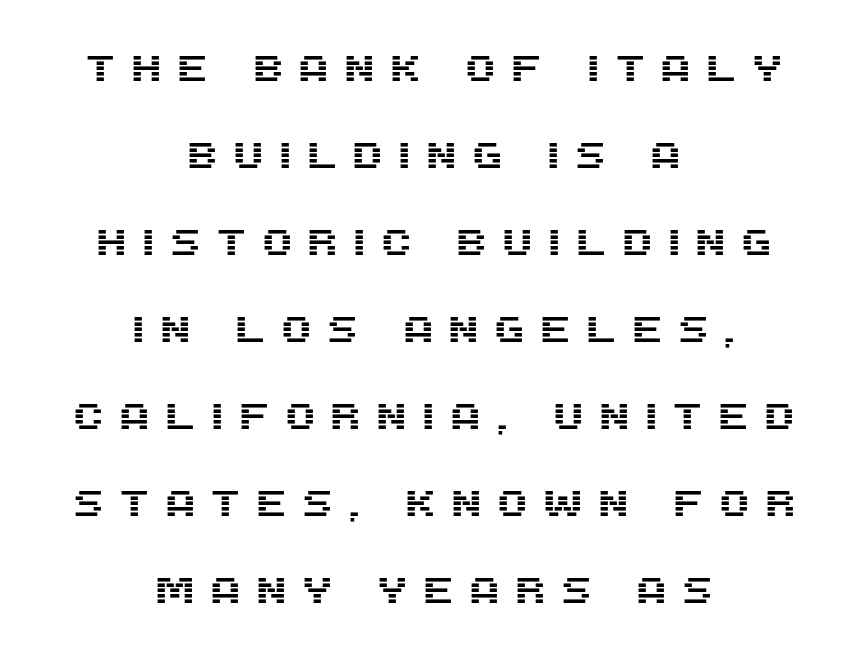
The image shows 37 px sans-serif type, upright; set centered, loose line spacing (2.35x), unusually wide letter spacing (+0.36 em), not underlined; medium stroke contrast and a large x-height.
